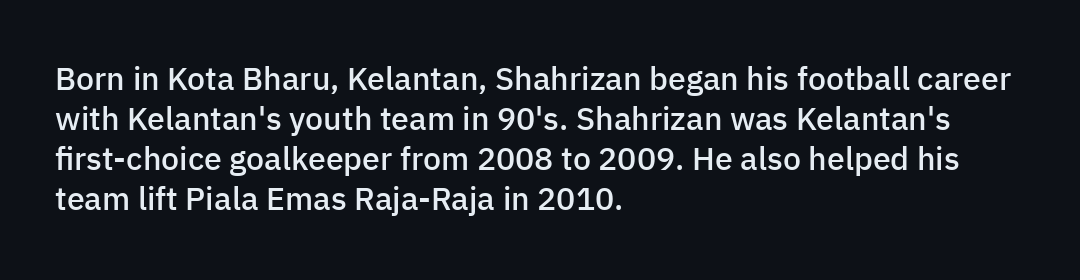
Think of a printed novel: that variable character pitch is what you see here. Semibold letterforms, between regular and bold. Is the block centered? No — it sits flush against the left margin. Regarding leading, the lines here are spaced in the standard way.
